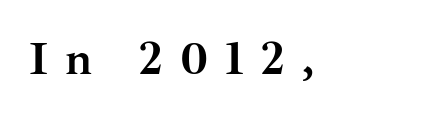
{"serif": "yes", "italic": "no", "bold": "yes", "weight": "semibold", "width": "normal", "stroke_contrast": "medium", "x_height": "small", "monospaced": "no", "underline": "no", "letter_spacing": "wide", "letter_spacing_em": 0.36, "glyph_px": 47}
